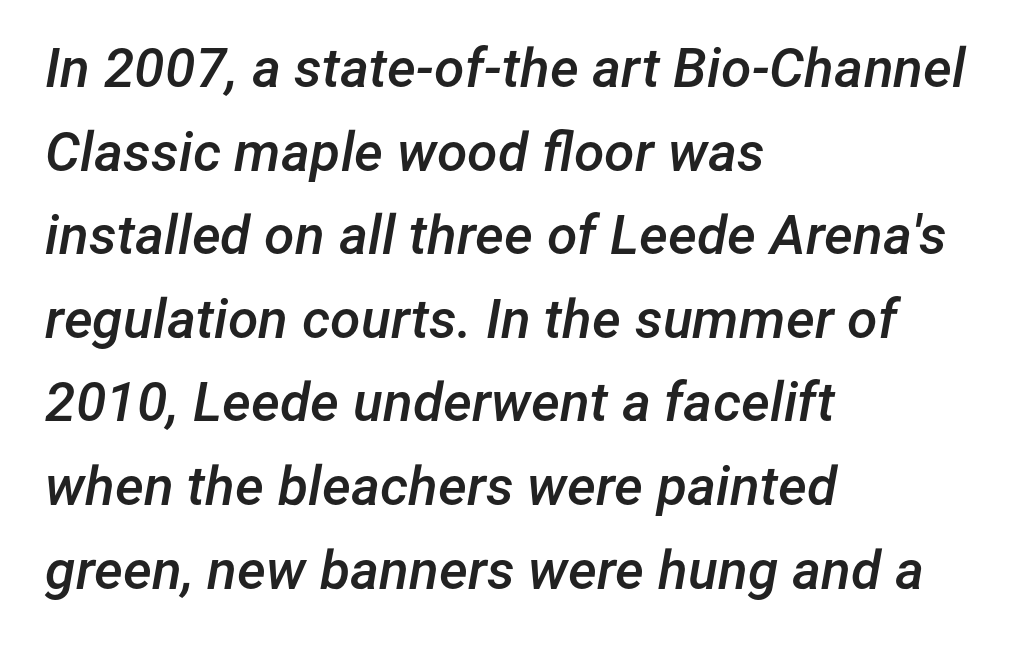
{"italic": "yes", "lean": "right", "slant_degrees": 12, "bold": "semi", "weight": "semibold", "width": "normal", "stroke_contrast": "low", "x_height": "medium", "monospaced": "no", "underline": "no", "align": "left", "line_spacing": "normal", "line_spacing_ratio": 1.52, "letter_spacing": "normal", "letter_spacing_em": 0.0, "glyph_px": 55}
